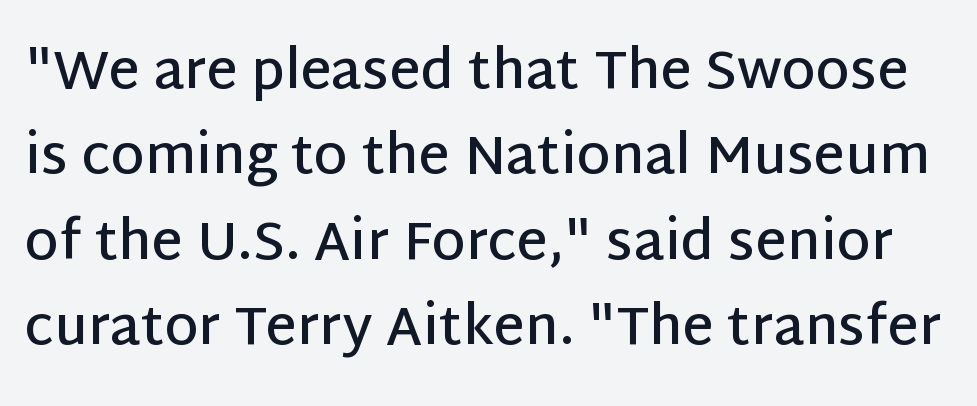
{"serif": "no", "italic": "no", "bold": "semi", "weight": "semibold", "width": "normal", "stroke_contrast": "low", "x_height": "large", "monospaced": "no", "underline": "no", "line_spacing": "normal", "line_spacing_ratio": 1.58, "letter_spacing": "normal", "letter_spacing_em": 0.0, "glyph_px": 54}
